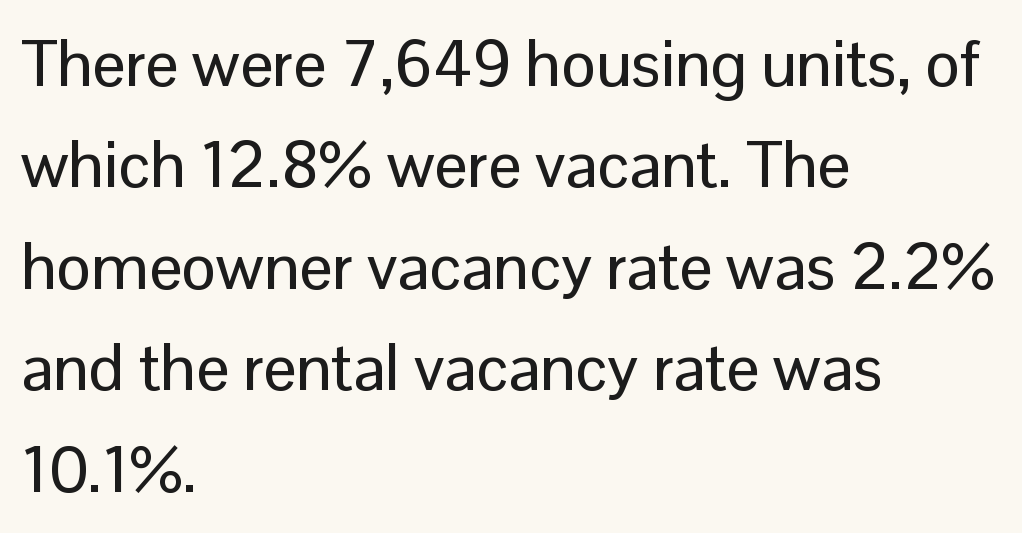
Q: Is the text italic (slanted)? A: No, it is upright.
Q: Is the typeface a serif or a sans-serif typeface? A: Sans-serif.
Q: Is the text underlined? A: No.
Q: How is the paragraph aligned? A: Left-aligned.
Q: Is the spacing between letters normal or unusually wide? A: Normal.
Q: Is the spacing between lines tight, normal or loose? A: Normal.
Q: Width (condensed, normal, or wide)? A: Normal.
Q: Stroke contrast? A: Low.
Q: x-height? A: Medium.
Q: Monospaced? A: No.
